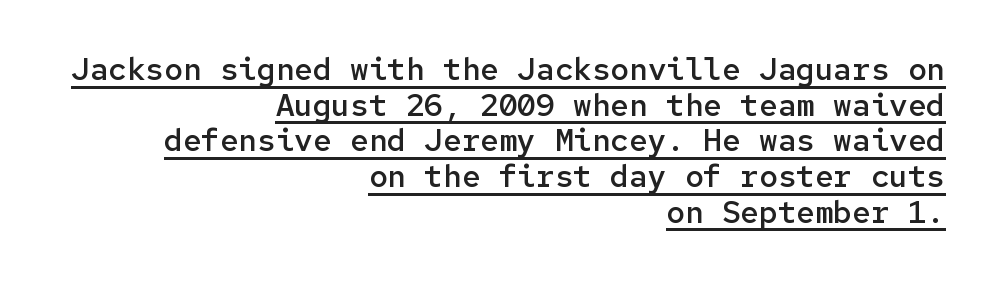
{"serif": "no", "italic": "no", "bold": "semi", "weight": "semibold", "width": "normal", "stroke_contrast": "low", "x_height": "medium", "monospaced": "yes", "underline": "yes", "align": "right", "line_spacing": "tight", "line_spacing_ratio": 1.15, "letter_spacing": "normal", "letter_spacing_em": 0.0, "glyph_px": 31}
